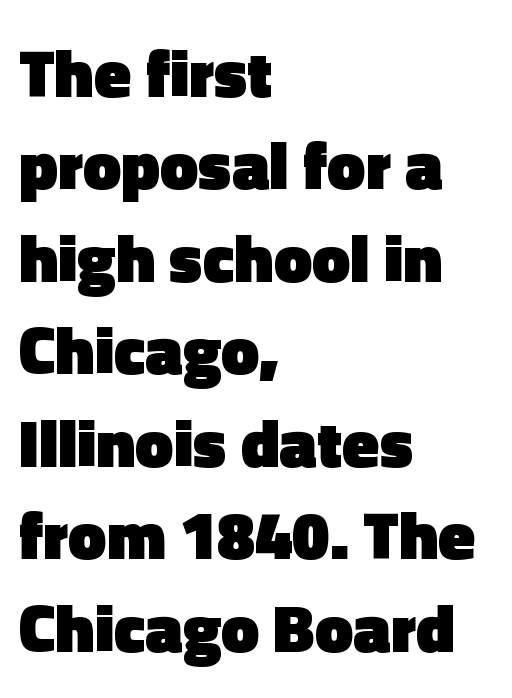
Q: Is the text bold? A: Yes.
Q: Is the text italic (slanted)? A: No, it is upright.
Q: Is the typeface a serif or a sans-serif typeface? A: Sans-serif.
Q: Is the text underlined? A: No.
Q: How is the paragraph aligned? A: Left-aligned.
Q: Is the spacing between letters normal or unusually wide? A: Normal.
Q: Is the spacing between lines tight, normal or loose? A: Normal.
Q: Width (condensed, normal, or wide)? A: Normal.
Q: x-height? A: Medium.
Q: Monospaced? A: No.
